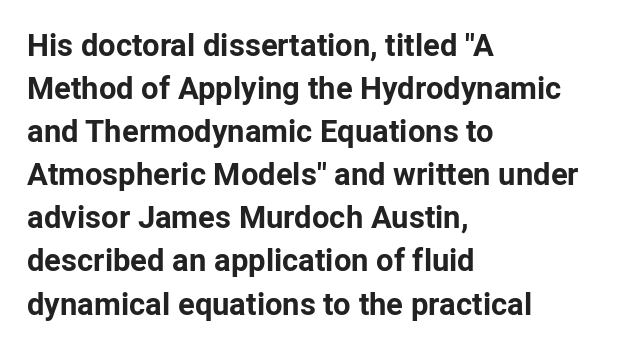
Q: Is the text bold? A: Yes.
Q: Is the text italic (slanted)? A: No, it is upright.
Q: Is the typeface a serif or a sans-serif typeface? A: Sans-serif.
Q: Is the text underlined? A: No.
Q: How is the paragraph aligned? A: Left-aligned.
Q: Is the spacing between letters normal or unusually wide? A: Normal.
Q: Is the spacing between lines tight, normal or loose? A: Normal.
Q: Width (condensed, normal, or wide)? A: Normal.
Q: Stroke contrast? A: Low.
Q: x-height? A: Medium.
Q: Monospaced? A: No.
